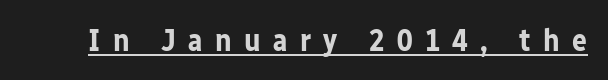
Q: Is the text bold? A: Yes.
Q: Is the text italic (slanted)? A: No, it is upright.
Q: Is the typeface a serif or a sans-serif typeface? A: Sans-serif.
Q: Is the text underlined? A: Yes.
Q: Is the spacing between letters normal or unusually wide? A: Unusually wide.
Q: Width (condensed, normal, or wide)? A: Normal.
Q: Stroke contrast? A: Low.
Q: x-height? A: Medium.
Q: Monospaced? A: No.
